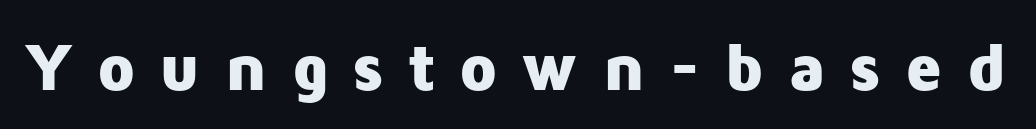
{"serif": "no", "italic": "no", "bold": "yes", "weight": "heavy", "width": "normal", "stroke_contrast": "low", "x_height": "medium", "monospaced": "no", "underline": "no", "letter_spacing": "wide", "letter_spacing_em": 0.34, "glyph_px": 68}
